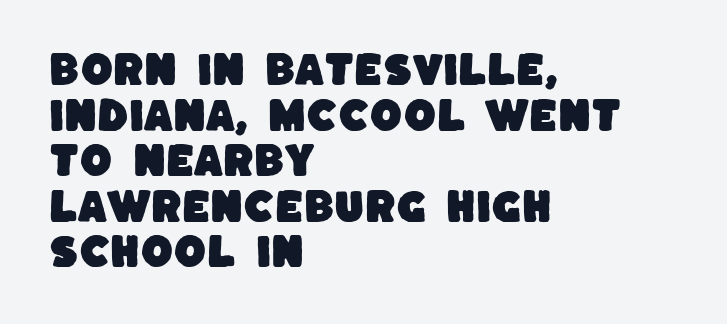
{"serif": "no", "width": "normal", "stroke_contrast": "low", "x_height": "large", "monospaced": "no", "underline": "no", "align": "left", "line_spacing_ratio": 1.23, "letter_spacing": "normal", "letter_spacing_em": 0.0, "glyph_px": 37}
